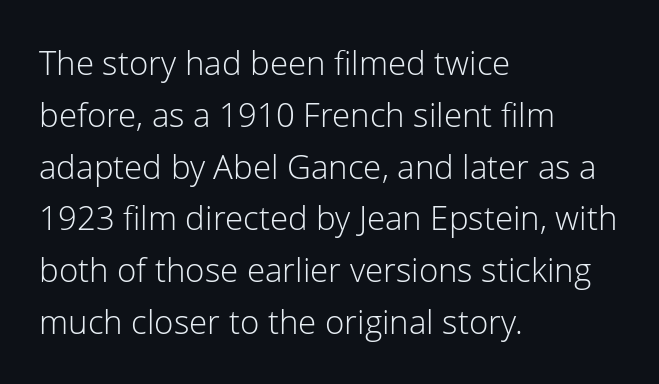
{"serif": "no", "italic": "no", "bold": "no", "weight": "light", "width": "normal", "stroke_contrast": "low", "x_height": "medium", "monospaced": "no", "underline": "no", "align": "left", "line_spacing": "normal", "line_spacing_ratio": 1.57, "letter_spacing": "normal", "letter_spacing_em": 0.0, "glyph_px": 33}
